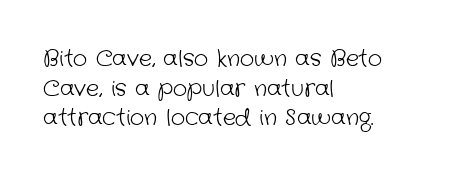
{"bold": "no", "underline": "no", "align": "left", "line_spacing": "normal", "line_spacing_ratio": 1.35, "letter_spacing": "normal", "letter_spacing_em": 0.0, "glyph_px": 22}
